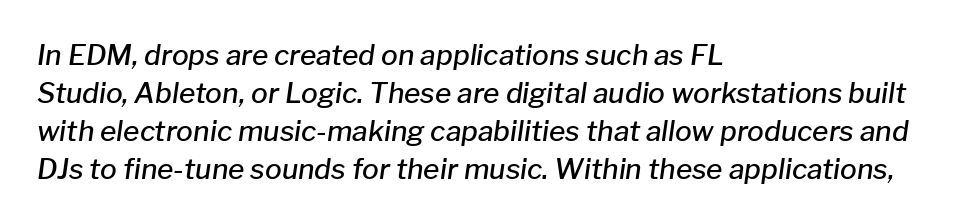
The leading is moderate, giving the passage an even texture. In terms of posture, this sample is oblique. The type is set solid horizontally, with unmodified tracking. These lines carry some extra weight — a demibold, not a full bold.
